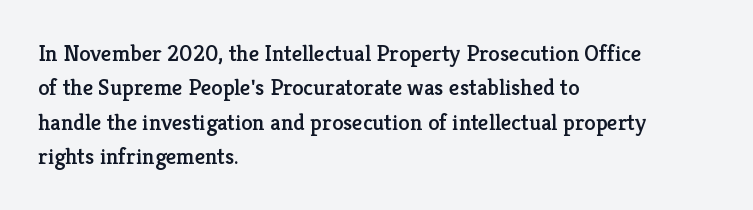
The image shows 23 px text type, upright; set left-aligned, normal line spacing (1.5x), normal letter spacing, not underlined.
